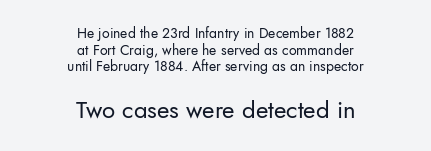
The image shows 24 px text type, upright; set centered, line spacing 1.19x, normal letter spacing, not underlined; the second (bottom) block is 1.71x larger.
